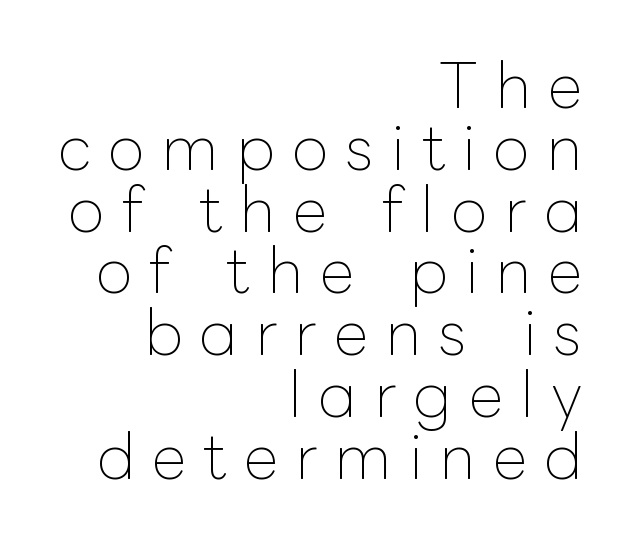
Q: Is the text bold? A: No.
Q: Is the text italic (slanted)? A: No, it is upright.
Q: Is the text underlined? A: No.
Q: How is the paragraph aligned? A: Right-aligned.
Q: Is the spacing between letters normal or unusually wide? A: Unusually wide.
Q: Is the spacing between lines tight, normal or loose? A: Tight.
Q: Width (condensed, normal, or wide)? A: Normal.
Q: Stroke contrast? A: Low.
Q: x-height? A: Medium.
Q: Monospaced? A: No.
